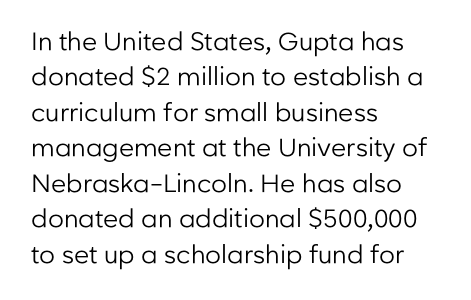
The image shows 25 px text type, upright; set left-aligned, normal line spacing (1.42x), normal letter spacing, not underlined.
